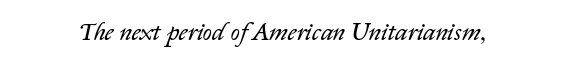
Observe the lean: these are italic letterforms. Bare-footed words on every line. Does extra space separate the letters? No, they use regular spacing. No chunkiness to these letters — they're not bold.
